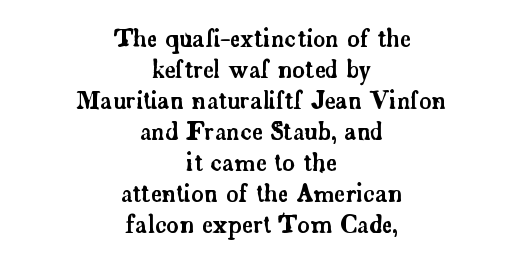
{"italic": "no", "underline": "no", "align": "center", "line_spacing": "normal", "line_spacing_ratio": 1.29, "letter_spacing": "normal", "letter_spacing_em": 0.0, "glyph_px": 24}
